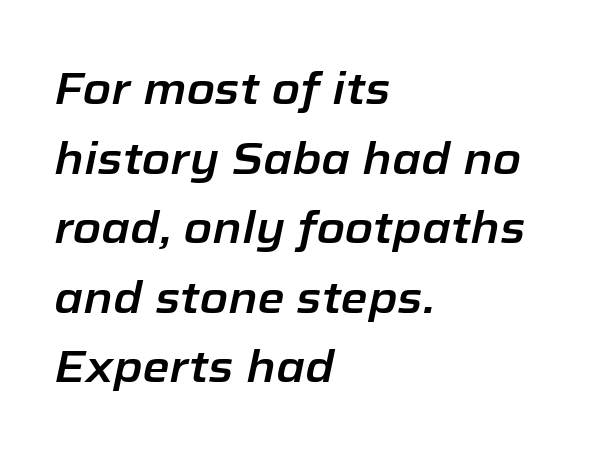
Q: Is the text italic (slanted)? A: Yes, it leans right by about 12 degrees.
Q: Is the text underlined? A: No.
Q: How is the paragraph aligned? A: Left-aligned.
Q: Is the spacing between letters normal or unusually wide? A: Normal.
Q: Is the spacing between lines tight, normal or loose? A: Normal.
Q: Width (condensed, normal, or wide)? A: Normal.
Q: Stroke contrast? A: Low.
Q: x-height? A: Medium.
Q: Monospaced? A: No.
